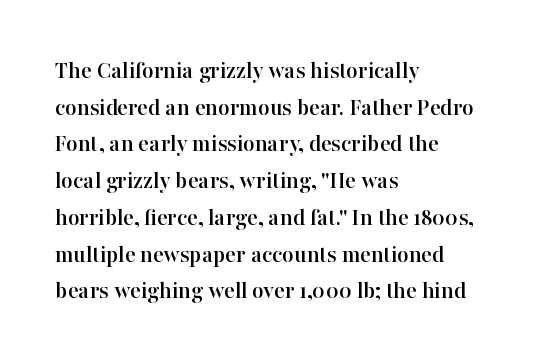
The image shows 25 px text type, upright; set left-aligned, normal line spacing (1.47x), normal letter spacing, not underlined.
